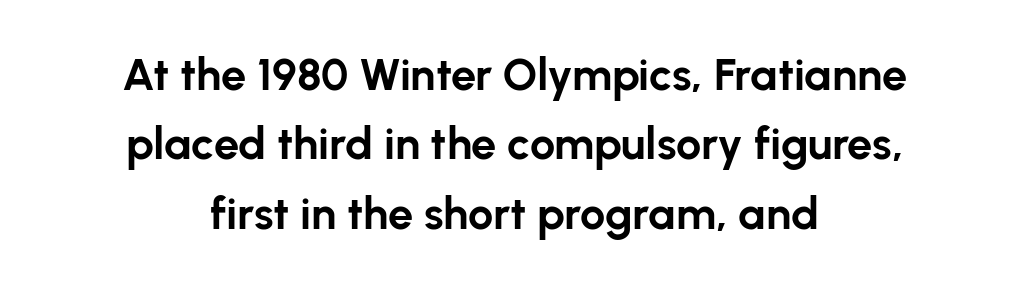
Horizontally, the lines are justified to the midpoint only. Any mark beneath the type? The region is blank. Strokes here are thick enough to call this a true bold. You could call the tracking neutral — neither tight nor loose. This is roman type, the default non-slanted kind.
